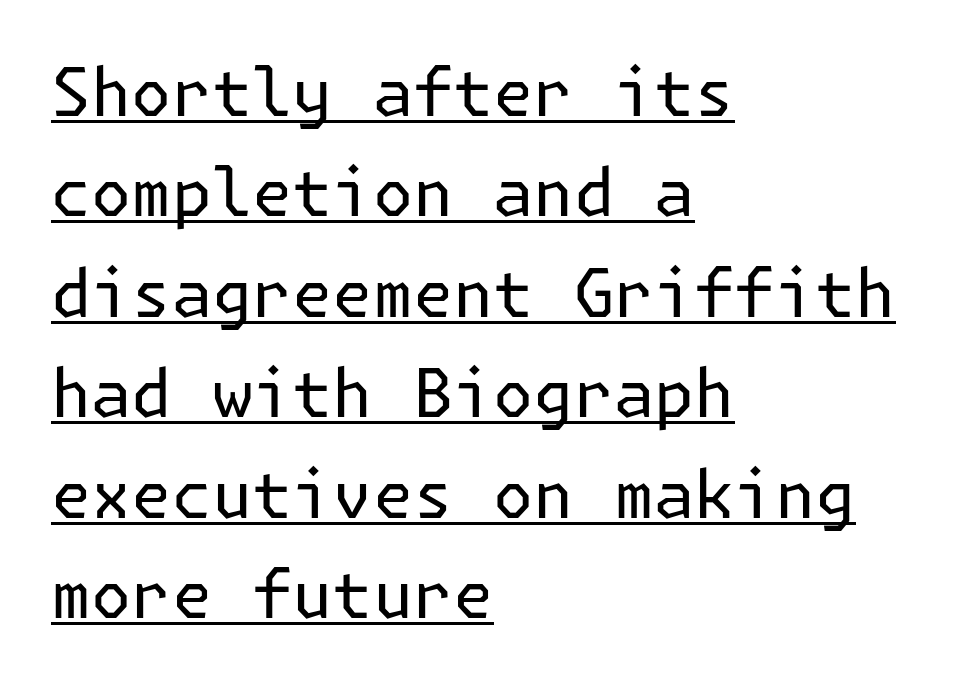
{"serif": "no", "italic": "no", "bold": "no", "weight": "regular", "width": "normal", "stroke_contrast": "low", "x_height": "medium", "underline": "yes", "align": "left", "line_spacing": "normal", "line_spacing_ratio": 1.5, "letter_spacing": "normal", "letter_spacing_em": 0.0, "glyph_px": 67}
